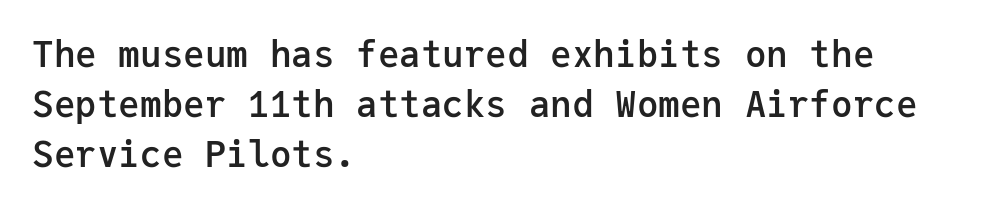
The face used here is a sans, in the tradition of grotesques and geometrics. Default kerning and tracking; the words read as compact shapes. Heft: intermediate — a semibold. All the whitespace from short lines collects on the right. Check under the words: just untouched page.
